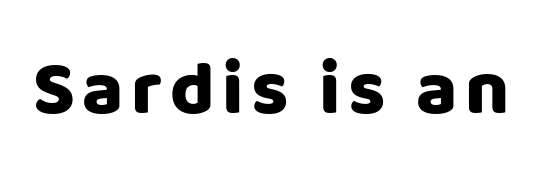
Q: Is the text italic (slanted)? A: No, it is upright.
Q: Is the typeface a serif or a sans-serif typeface? A: Sans-serif.
Q: Is the text underlined? A: No.
Q: Width (condensed, normal, or wide)? A: Normal.
Q: Stroke contrast? A: Low.
Q: x-height? A: Large.
Q: Monospaced? A: No.
